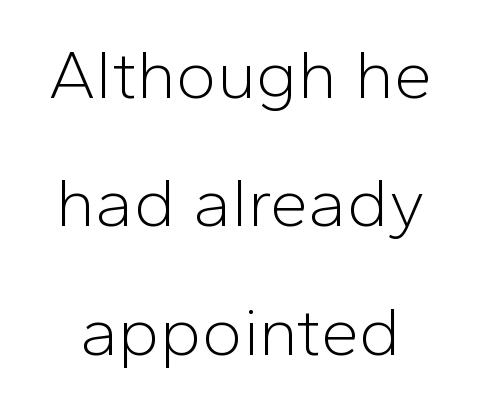
{"serif": "no", "italic": "no", "bold": "no", "weight": "light", "width": "normal", "stroke_contrast": "low", "x_height": "medium", "monospaced": "no", "underline": "no", "line_spacing_ratio": 1.86, "letter_spacing": "normal", "letter_spacing_em": 0.0, "glyph_px": 69}
